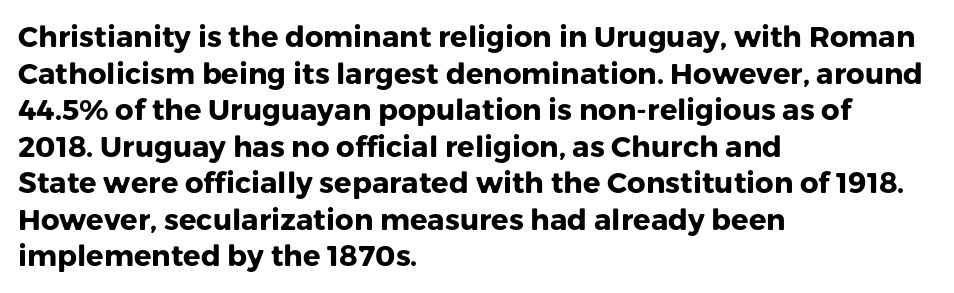
The image shows 29 px heavy sans-serif type, upright; set left-aligned, normal line spacing (1.26x), normal letter spacing, not underlined; low stroke contrast and a medium x-height.
